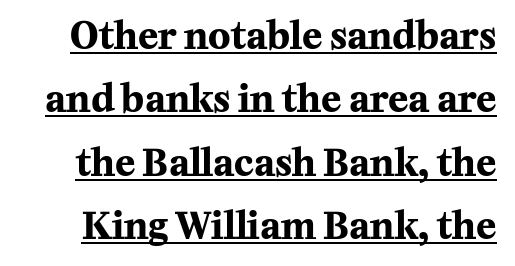
Q: Is the text bold? A: Yes.
Q: Is the text italic (slanted)? A: No, it is upright.
Q: Is the typeface a serif or a sans-serif typeface? A: Serif.
Q: Is the text underlined? A: Yes.
Q: Is the spacing between letters normal or unusually wide? A: Normal.
Q: Width (condensed, normal, or wide)? A: Normal.
Q: Stroke contrast? A: Medium.
Q: x-height? A: Medium.
Q: Monospaced? A: No.
